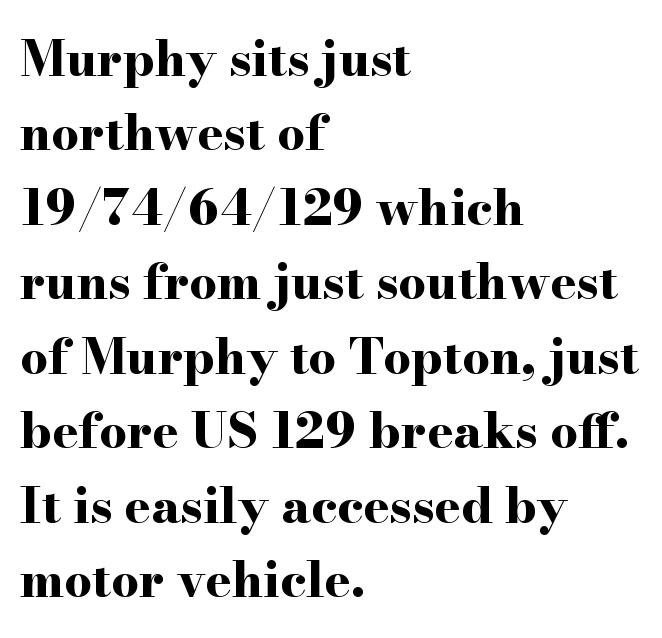
Notice how descenders clear the ascenders below comfortably — that's standard leading. Reading down the block, your eye returns to a fixed left position each line. The face used here is proportionally spaced, like ordinary book or web type. The string is rendered with underlining switched off. I'd describe the lettering as bold — thick and assertive. Glyph-to-glyph distance matches everyday printed text.
